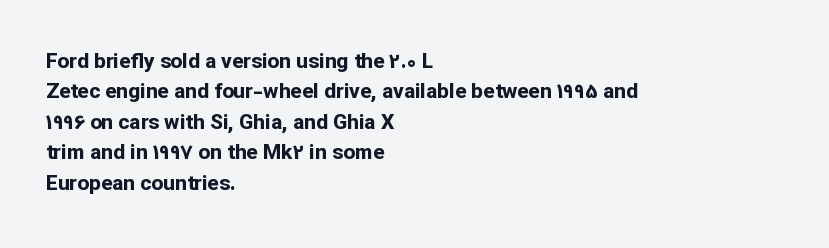
Notice how the stems are strictly vertical — no italics here. These words are printed bold, with thick strokes throughout. Leading: standard. You could call the tracking neutral — neither tight nor loose. The rendering anchors every line to the left-hand side. The words here are not underlined.
